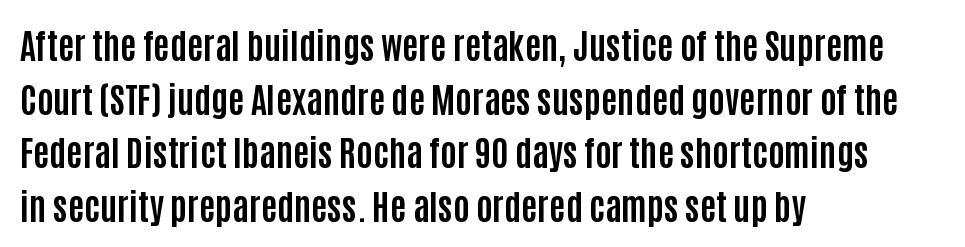
The image shows 35 px bold, condensed sans-serif type, upright; set left-aligned, normal line spacing (1.53x), normal letter spacing, not underlined; low stroke contrast and a large x-height.
